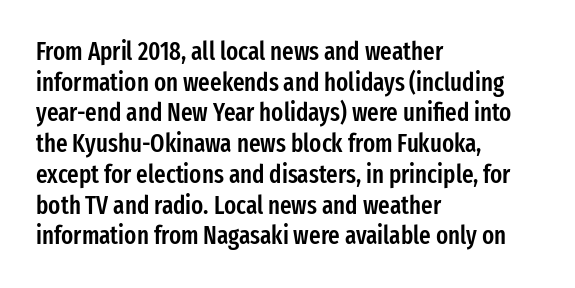
{"italic": "no", "bold": "semi", "underline": "no", "align": "left", "line_spacing_ratio": 1.23, "letter_spacing": "normal", "letter_spacing_em": 0.0, "glyph_px": 25}
